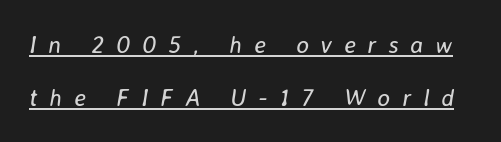
The image shows 24 px text type, italic (leaning right); set loose line spacing (2.21x), unusually wide letter spacing (+0.49 em), underlined.
